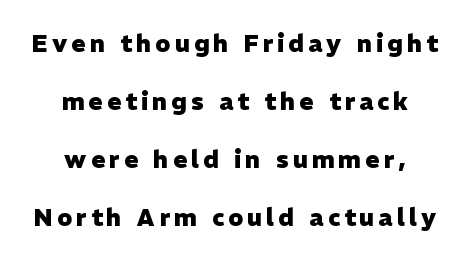
Q: Is the text bold? A: Yes.
Q: Is the text italic (slanted)? A: No, it is upright.
Q: Is the text underlined? A: No.
Q: How is the paragraph aligned? A: Centered.
Q: Is the spacing between lines tight, normal or loose? A: Loose.
